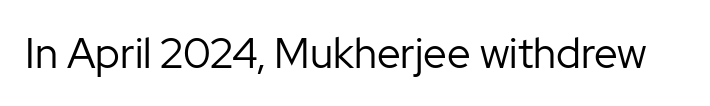
{"serif": "no", "italic": "no", "bold": "no", "weight": "regular", "width": "normal", "stroke_contrast": "low", "x_height": "medium", "monospaced": "no", "underline": "no", "letter_spacing": "normal", "letter_spacing_em": 0.0, "glyph_px": 42}
